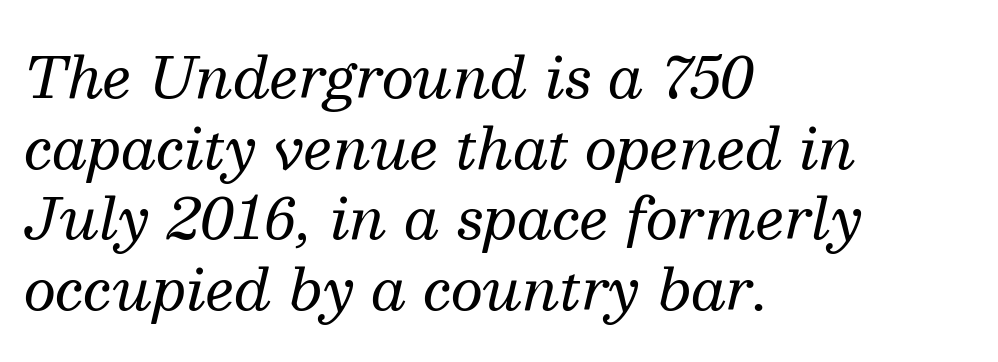
This sample uses plain, unmodified letter spacing. Letterform terminals end in serifs throughout the passage. Quick note: underline off. The strokes carry an ordinary text weight at most. The letters are slanted; this is an italic face.
